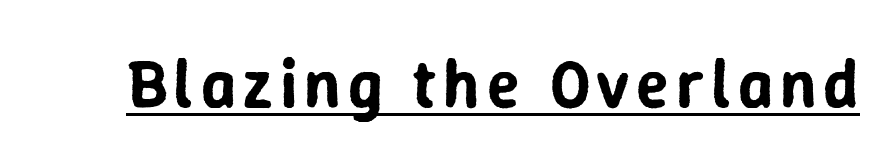
These lines are rendered in a variable-pitch font. Glance below the letters and you will spot a drawn line. Nope, not italic — everything's standing straight. The face used here is a sans, in the tradition of grotesques and geometrics.
